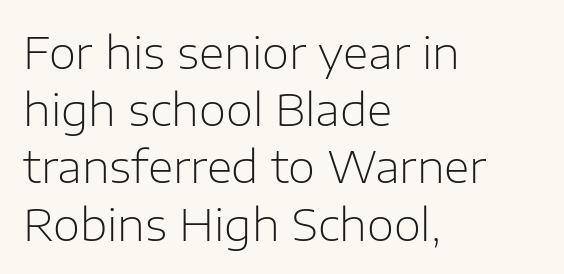
The image shows 44 px light sans-serif type, upright; set left-aligned, normal line spacing (1.3x), normal letter spacing, not underlined; low stroke contrast and a medium x-height.
